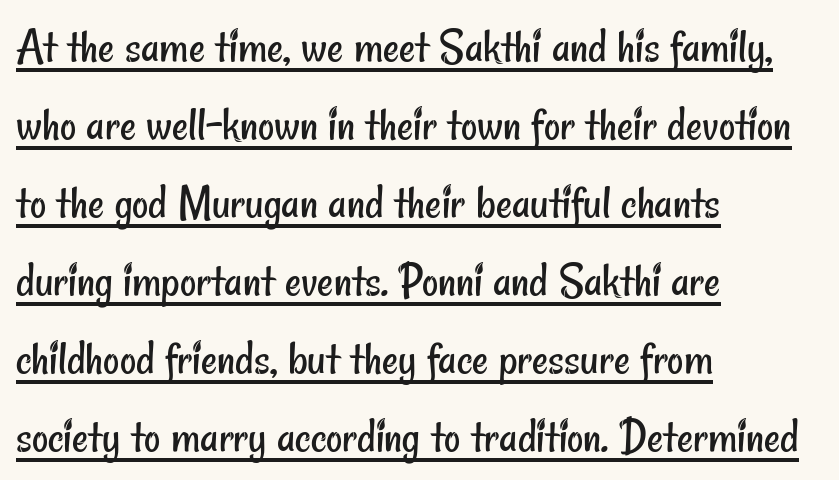
{"serif": "no", "bold": "no", "weight": "regular", "width": "condensed", "stroke_contrast": "low", "x_height": "small", "monospaced": "no", "underline": "yes", "align": "left", "line_spacing": "normal", "line_spacing_ratio": 1.56, "letter_spacing": "normal", "letter_spacing_em": 0.0, "glyph_px": 50}
